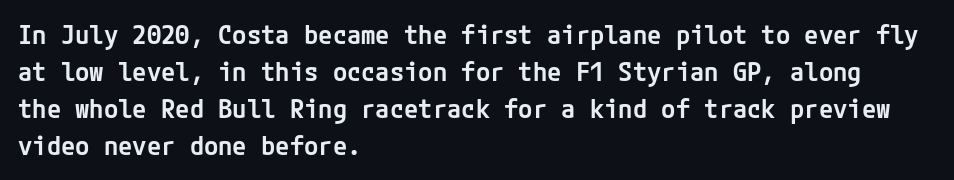
Q: Is the text bold? A: Semi-bold.
Q: Is the text italic (slanted)? A: No, it is upright.
Q: Is the text underlined? A: No.
Q: How is the paragraph aligned? A: Left-aligned.
Q: Is the spacing between letters normal or unusually wide? A: Normal.
Q: Is the spacing between lines tight, normal or loose? A: Normal.
